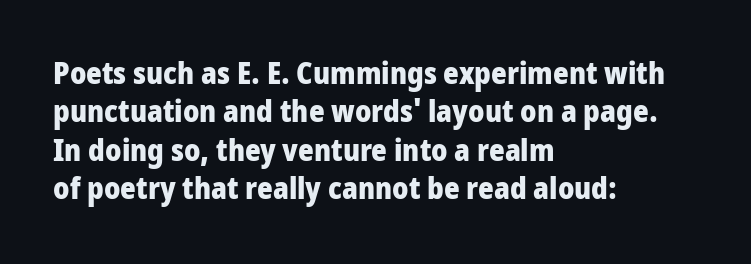
The image shows 30 px heavy, condensed sans-serif type, upright; set left-aligned, normal line spacing (1.28x), normal letter spacing, not underlined; low stroke contrast and a large x-height.
